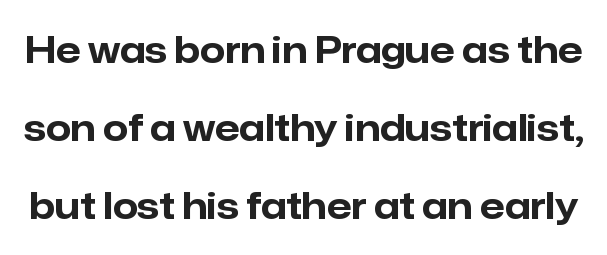
{"serif": "no", "italic": "no", "bold": "yes", "weight": "bold", "width": "normal", "stroke_contrast": "low", "x_height": "medium", "monospaced": "no", "underline": "no", "line_spacing": "loose", "line_spacing_ratio": 2.17, "letter_spacing": "normal", "letter_spacing_em": 0.0, "glyph_px": 36}
